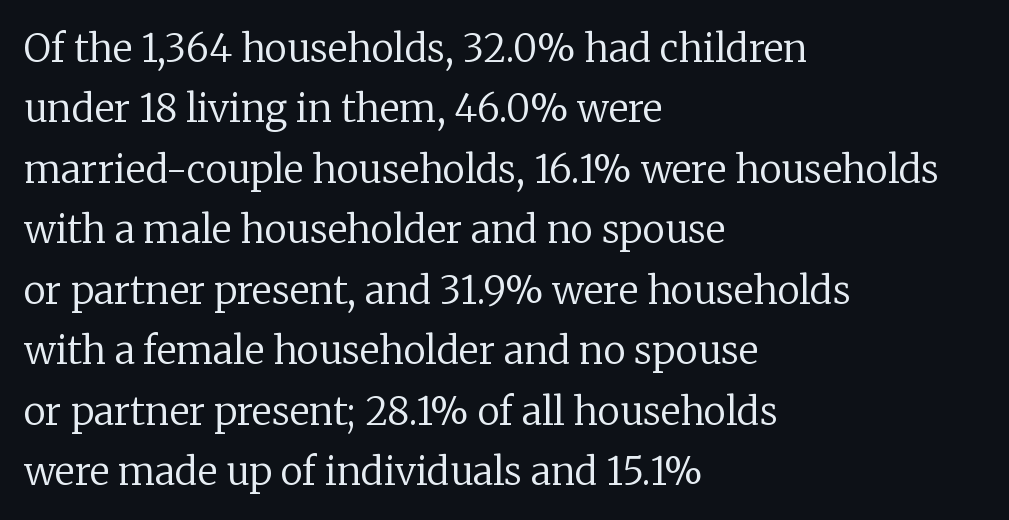
Q: Is the text bold? A: No.
Q: Is the text italic (slanted)? A: No, it is upright.
Q: Is the typeface a serif or a sans-serif typeface? A: Serif.
Q: Is the text underlined? A: No.
Q: How is the paragraph aligned? A: Left-aligned.
Q: Is the spacing between letters normal or unusually wide? A: Normal.
Q: Is the spacing between lines tight, normal or loose? A: Normal.
Q: Width (condensed, normal, or wide)? A: Normal.
Q: Stroke contrast? A: Low.
Q: x-height? A: Medium.
Q: Monospaced? A: No.
